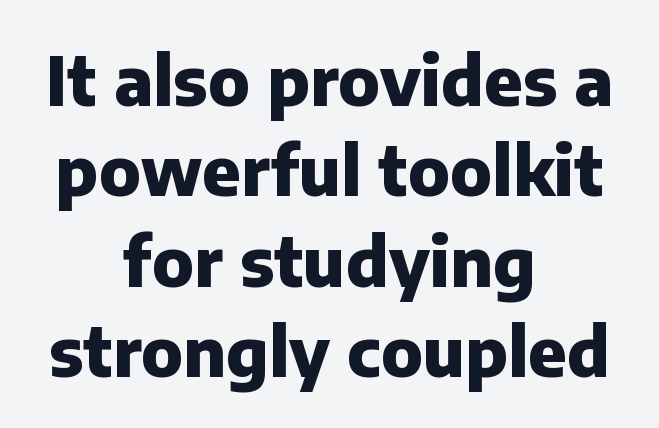
{"serif": "no", "italic": "no", "bold": "yes", "weight": "heavy", "width": "normal", "stroke_contrast": "low", "x_height": "medium", "monospaced": "no", "underline": "no", "align": "center", "line_spacing": "normal", "line_spacing_ratio": 1.33, "letter_spacing": "normal", "letter_spacing_em": 0.0, "glyph_px": 68}
